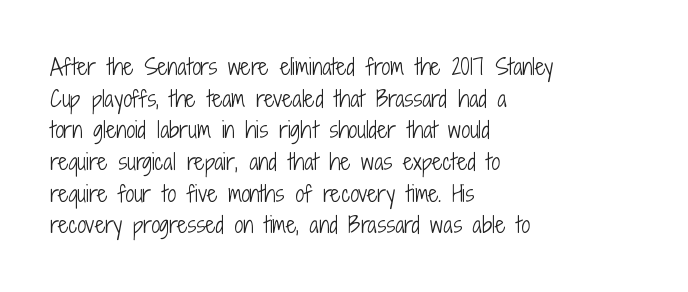
{"italic": "no", "bold": "no", "underline": "no", "align": "left", "line_spacing": "normal", "line_spacing_ratio": 1.44, "letter_spacing": "normal", "letter_spacing_em": 0.0, "glyph_px": 22}
